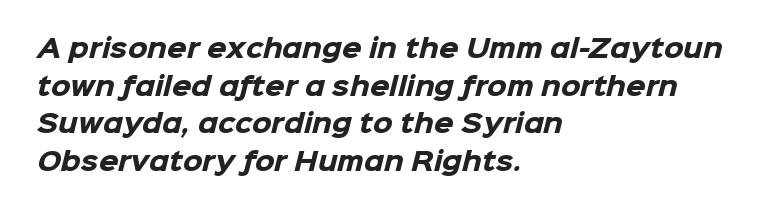
Q: Is the text bold? A: Yes.
Q: Is the text underlined? A: No.
Q: How is the paragraph aligned? A: Left-aligned.
Q: Is the spacing between letters normal or unusually wide? A: Normal.
Q: Is the spacing between lines tight, normal or loose? A: Normal.
